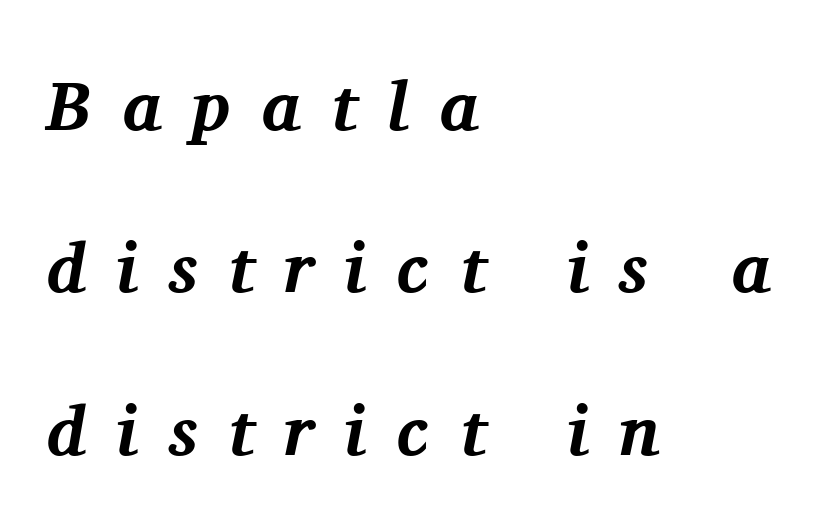
Q: Is the text bold? A: Yes.
Q: Is the text italic (slanted)? A: Yes, it leans right by about 11 degrees.
Q: Is the typeface a serif or a sans-serif typeface? A: Serif.
Q: Is the text underlined? A: No.
Q: How is the paragraph aligned? A: Left-aligned.
Q: Is the spacing between letters normal or unusually wide? A: Unusually wide.
Q: Is the spacing between lines tight, normal or loose? A: Loose.
Q: Width (condensed, normal, or wide)? A: Normal.
Q: Stroke contrast? A: Medium.
Q: x-height? A: Medium.
Q: Monospaced? A: No.
